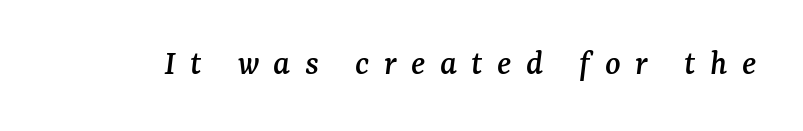
The image shows 36 px serif type, italic (leaning right); set unusually wide letter spacing (+0.4 em), not underlined; medium stroke contrast and a medium x-height.
